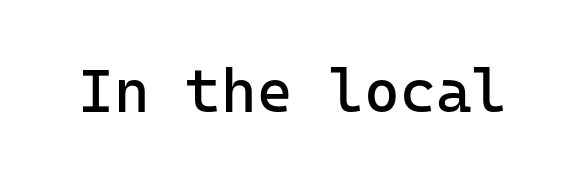
The image shows 61 px regular-weight sans-serif type, upright, monospaced; set normal letter spacing, not underlined; low stroke contrast and a medium x-height.
